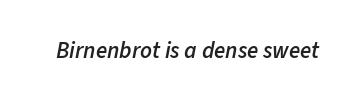
The image shows 23 px text type, italic (leaning right); set normal letter spacing, not underlined.
